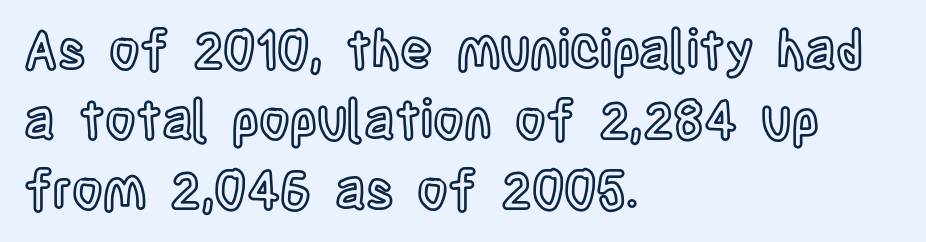
Every character sits straight up, as roman type does. Layout note: lines flush left. Looks like regular typesetting: each glyph gets only the width it needs. Nothing unusual about the tracking: characters are spaced as the font intends. The words here are not underlined. Leading matches the norm, producing a regular column.
